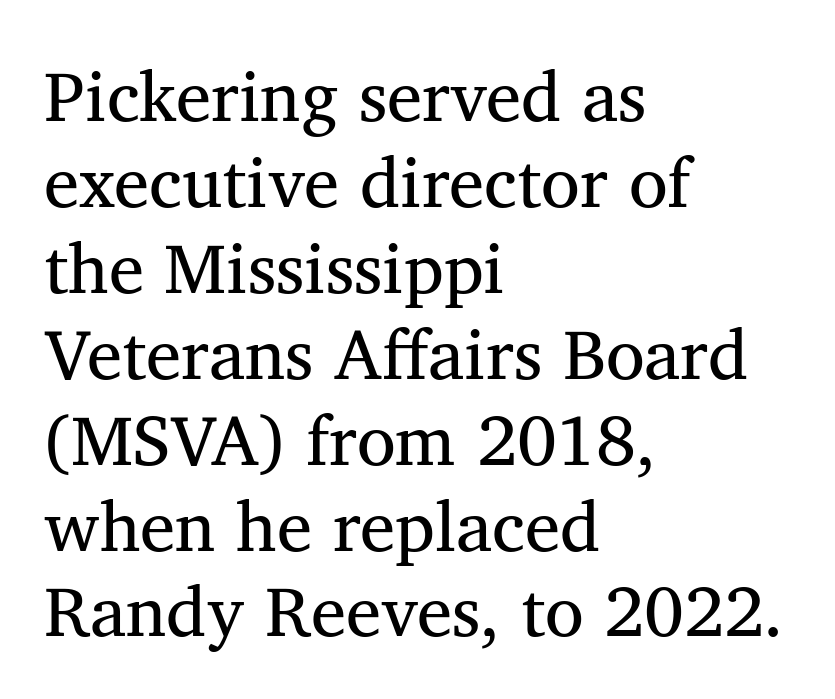
Q: Is the text bold? A: No.
Q: Is the text italic (slanted)? A: No, it is upright.
Q: Is the typeface a serif or a sans-serif typeface? A: Serif.
Q: Is the text underlined? A: No.
Q: How is the paragraph aligned? A: Left-aligned.
Q: Is the spacing between letters normal or unusually wide? A: Normal.
Q: Width (condensed, normal, or wide)? A: Normal.
Q: Stroke contrast? A: Medium.
Q: x-height? A: Medium.
Q: Monospaced? A: No.
